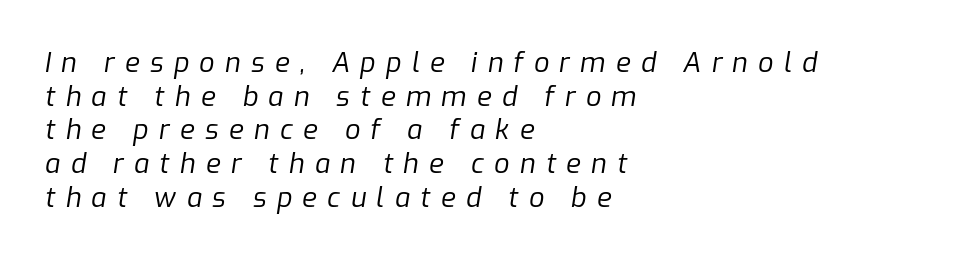
{"italic": "yes", "lean": "right", "slant_degrees": 9, "bold": "no", "underline": "no", "align": "left", "line_spacing": "normal", "line_spacing_ratio": 1.25, "letter_spacing": "wide", "letter_spacing_em": 0.38, "glyph_px": 27}
